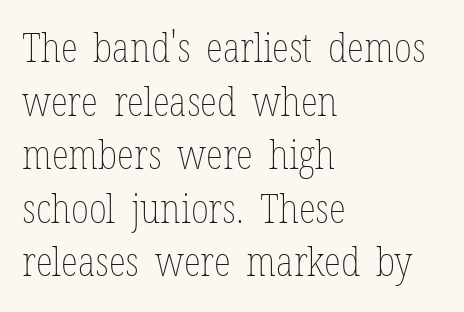
{"italic": "no", "bold": "no", "weight": "thin", "width": "condensed", "stroke_contrast": "low", "x_height": "medium", "monospaced": "no", "underline": "no", "align": "left", "line_spacing": "normal", "line_spacing_ratio": 1.34, "letter_spacing": "normal", "letter_spacing_em": 0.0, "glyph_px": 40}
